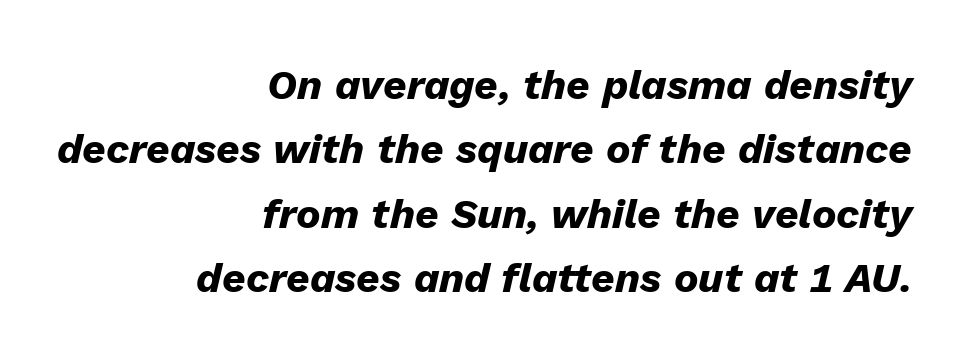
If you drew a ruler down the right edge, every line would touch it. How would I describe the line gaps? Plain and ordinary. The string is rendered with underlining switched off. Nothing unusual about the tracking: characters are spaced as the font intends. Yep, that's italic — everything's leaning. The glyphs have the mass of a bold cut.
